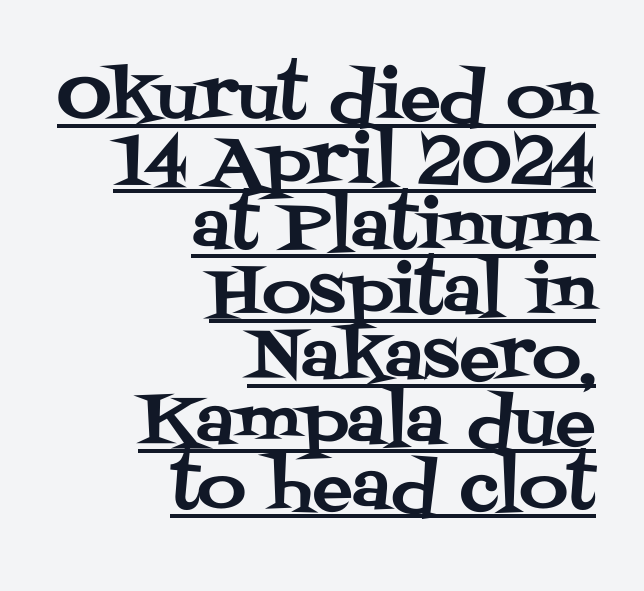
{"serif": "yes", "italic": "no", "width": "normal", "stroke_contrast": "medium", "x_height": "large", "monospaced": "no", "underline": "yes", "align": "right", "line_spacing": "tight", "line_spacing_ratio": 0.97, "letter_spacing": "normal", "letter_spacing_em": 0.0, "glyph_px": 67}
